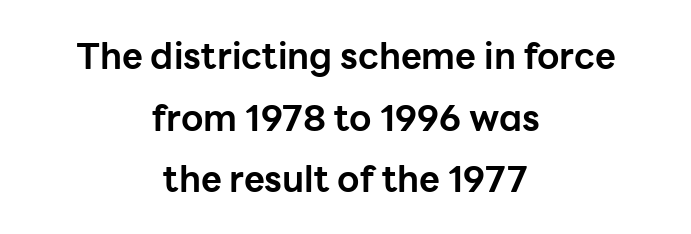
{"serif": "no", "italic": "no", "bold": "yes", "weight": "bold", "width": "normal", "stroke_contrast": "low", "x_height": "medium", "monospaced": "no", "underline": "no", "align": "center", "line_spacing_ratio": 1.71, "letter_spacing": "normal", "letter_spacing_em": 0.0, "glyph_px": 36}
